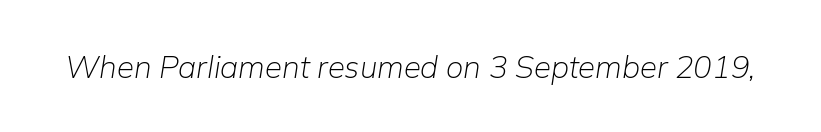
{"italic": "yes", "lean": "right", "slant_degrees": 9, "bold": "no", "weight": "light", "width": "normal", "stroke_contrast": "low", "x_height": "medium", "monospaced": "no", "underline": "no", "letter_spacing": "normal", "letter_spacing_em": 0.0, "glyph_px": 31}
